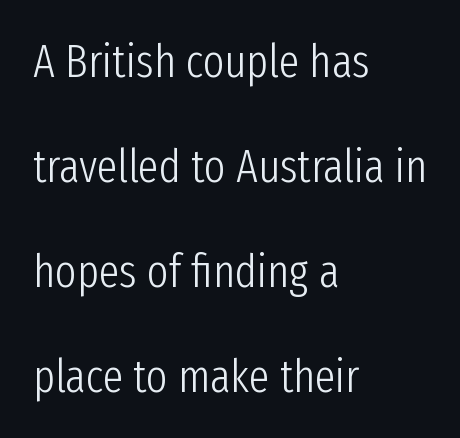
Q: Is the text bold? A: No.
Q: Is the text italic (slanted)? A: No, it is upright.
Q: Is the typeface a serif or a sans-serif typeface? A: Sans-serif.
Q: Is the text underlined? A: No.
Q: How is the paragraph aligned? A: Left-aligned.
Q: Is the spacing between letters normal or unusually wide? A: Normal.
Q: Is the spacing between lines tight, normal or loose? A: Loose.
Q: Width (condensed, normal, or wide)? A: Condensed.
Q: Stroke contrast? A: Low.
Q: x-height? A: Medium.
Q: Monospaced? A: No.
